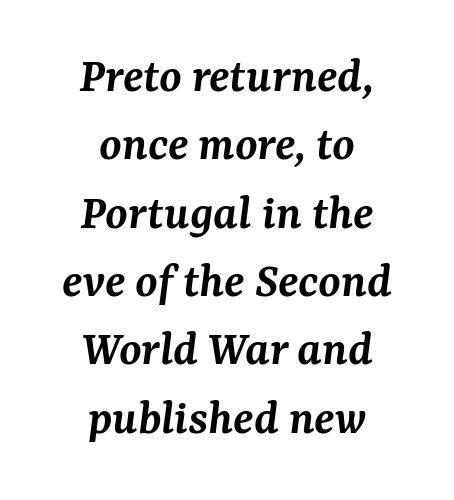
{"serif": "yes", "italic": "yes", "lean": "right", "slant_degrees": 7, "bold": "semi", "weight": "semibold", "width": "normal", "stroke_contrast": "medium", "x_height": "medium", "monospaced": "no", "underline": "no", "align": "center", "line_spacing": "normal", "line_spacing_ratio": 1.34, "letter_spacing": "normal", "letter_spacing_em": 0.0, "glyph_px": 51}
